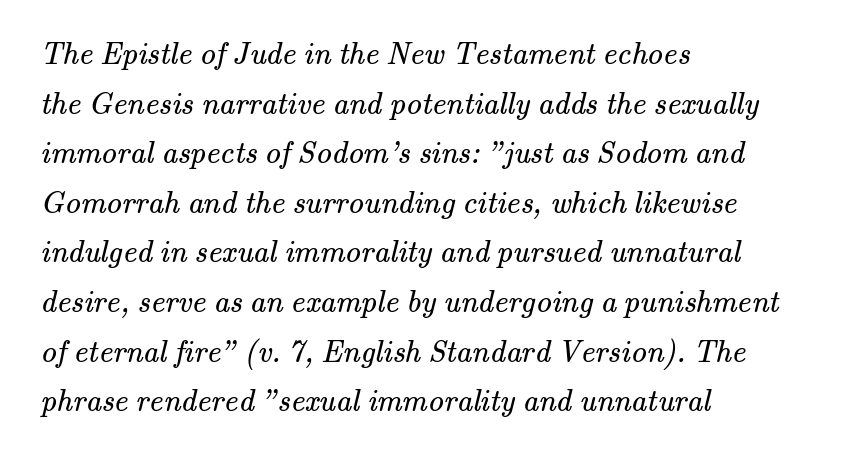
The letterforms sit at book weight or below. Default kerning and tracking; the words read as compact shapes. The face used here is proportionally spaced, like ordinary book or web type. One glance says typical: line gaps are just what's usual. Honestly, there is no underline to notice here at all. The passage is arranged the way most books set body copy — flush left.
